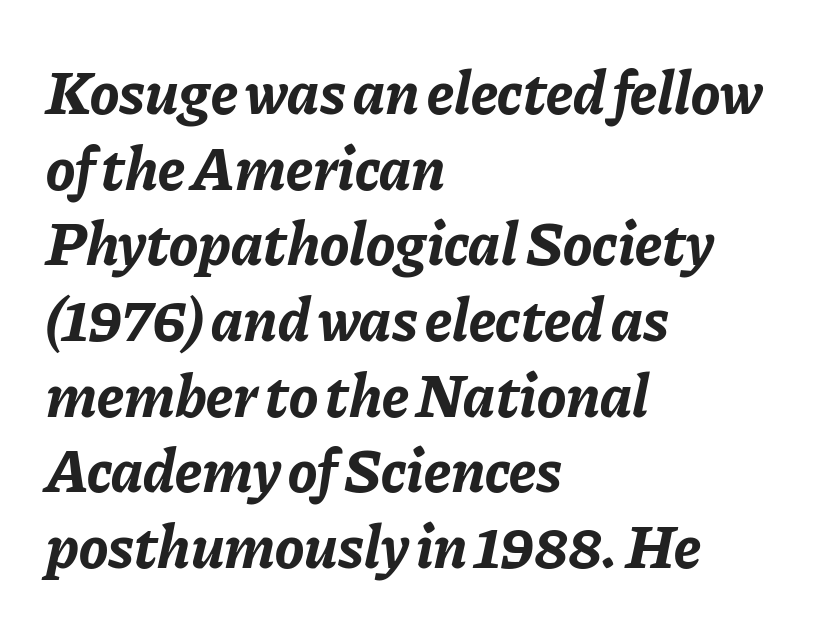
These lines are set flush left with a ragged right edge. Proportional: the letters do not fall into vertical columns. Italic? Definitely — the glyphs are oblique. Caption: bold face, heavy strokes. How are the letters spaced? Ordinarily, with no added tracking.
